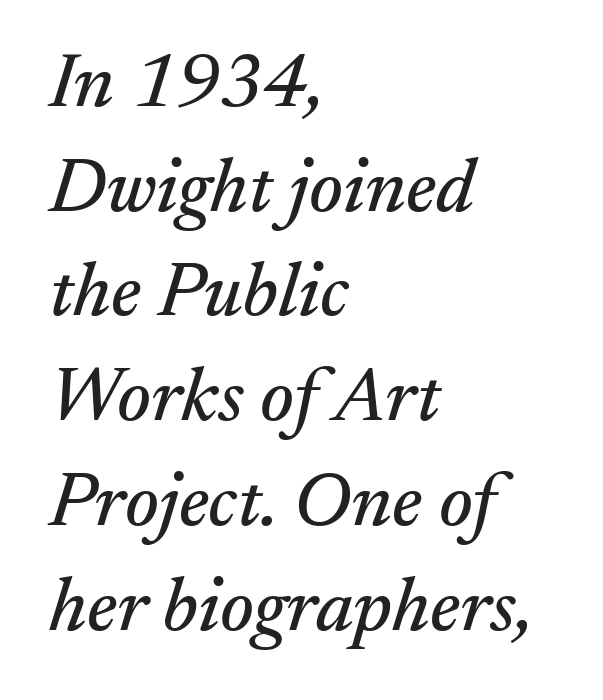
{"serif": "yes", "italic": "yes", "lean": "right", "slant_degrees": 17, "width": "normal", "stroke_contrast": "medium", "x_height": "small", "monospaced": "no", "underline": "no", "align": "left", "line_spacing": "normal", "line_spacing_ratio": 1.36, "letter_spacing": "normal", "letter_spacing_em": 0.0, "glyph_px": 77}
